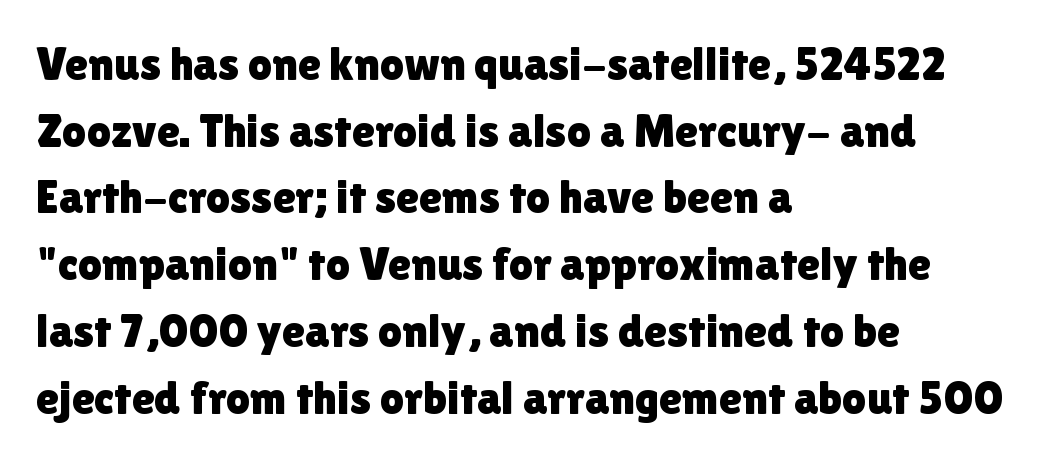
The image shows 47 px sans-serif type, upright; set left-aligned, normal line spacing (1.42x), normal letter spacing, not underlined; a medium x-height.
